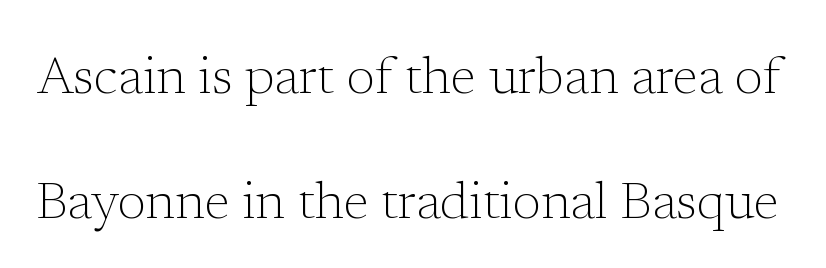
The image shows 52 px light serif type, upright; set loose line spacing (2.4x), normal letter spacing, not underlined; low stroke contrast and a medium x-height.
